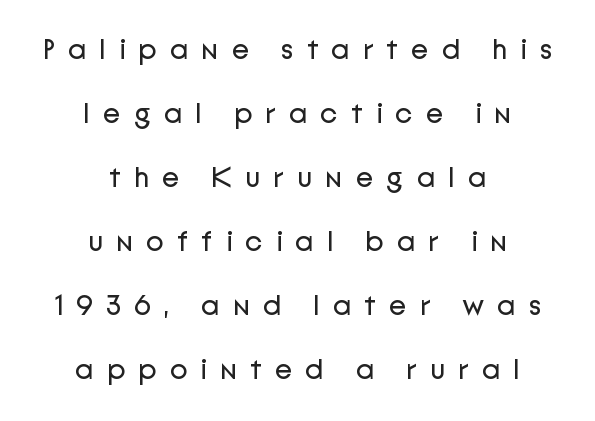
You could only call the tracking loose — the letters float apart. The specimen omits any rule beneath the text block's lines. Character widths vary here, with narrow letters taking less room than wide ones. The designer dialed line spacing up above the default. The weight would be labelled regular, book, light, or lighter still. If you folded the block vertically in half, each line would mirror itself in length.
